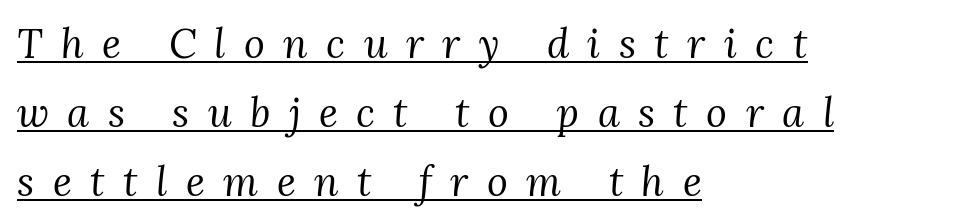
The lines are quadded left. Students, note that the glyphs here are deliberately spaced far apart. This sample has the flowing, uneven cadence of proportional lettering. Has an underline been added? It has. These lines were composed using italics.
